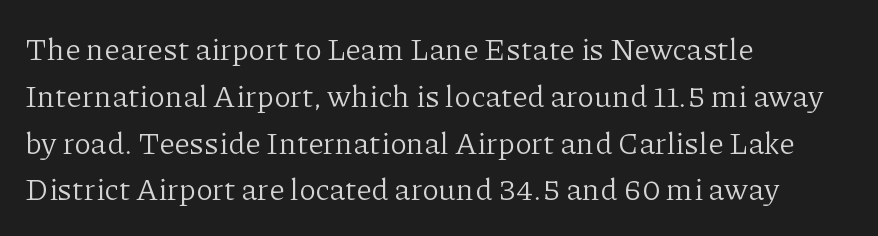
Notice how descenders clear the ascenders below comfortably — that's standard leading. Visually the block forms a straight wall on the left and a jagged coastline on the right. Caption: standard tracking, unaltered. Character widths vary here, with narrow letters taking less room than wide ones. No chunkiness to these letters — they're not bold.
